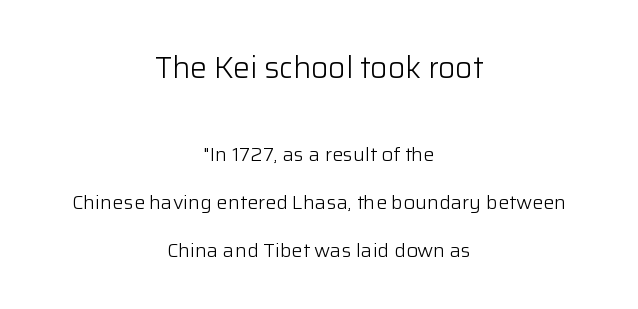
Q: Is the text bold? A: No.
Q: Is the text italic (slanted)? A: No, it is upright.
Q: Is the typeface a serif or a sans-serif typeface? A: Sans-serif.
Q: Is the text underlined? A: No.
Q: How is the paragraph aligned? A: Centered.
Q: Is the spacing between letters normal or unusually wide? A: Normal.
Q: Is the spacing between lines tight, normal or loose? A: Loose.
Q: Which block of text is set in a larger size, the first (top) or the second (bottom)? A: The first (top) one.
Q: Width (condensed, normal, or wide)? A: Normal.
Q: Stroke contrast? A: Low.
Q: x-height? A: Medium.
Q: Monospaced? A: No.
